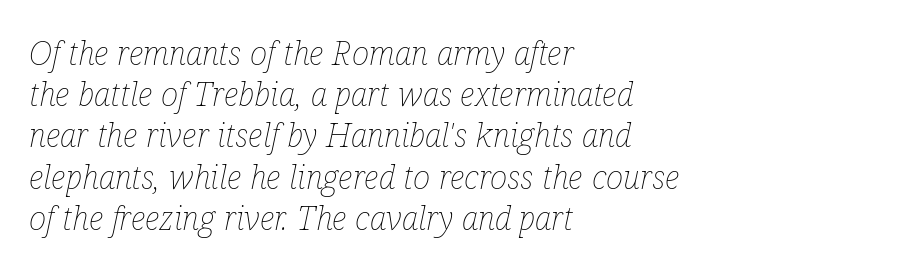
The image shows 33 px thin, condensed type, italic (leaning right); set left-aligned, normal line spacing (1.25x), normal letter spacing, not underlined; low stroke contrast and a medium x-height.
